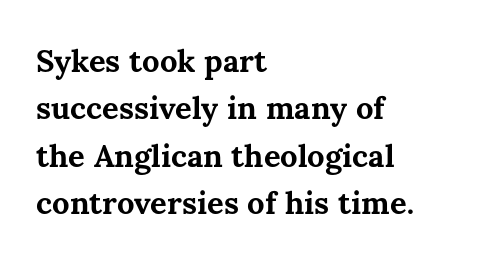
The image shows 31 px bold type, upright; set left-aligned, normal line spacing (1.53x), normal letter spacing, not underlined; medium stroke contrast and a medium x-height.
